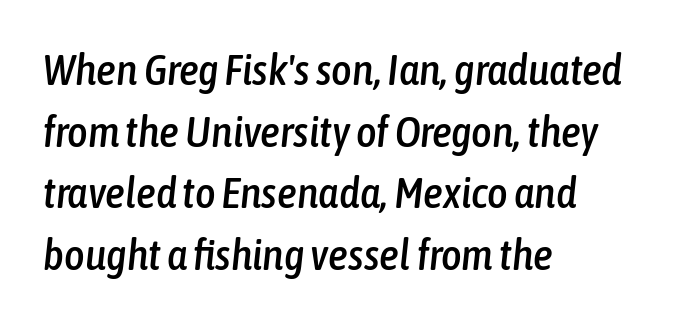
Does the copy run flush right? No — it runs flush left. Beneath every word, the page is bare. Quick note: italic. Short note: letters normally spaced.
